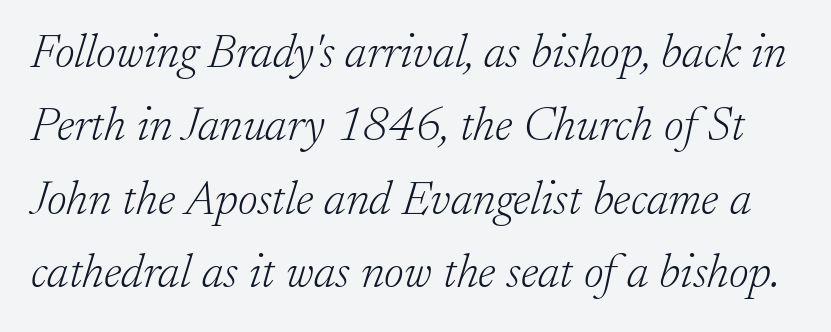
{"serif": "yes", "italic": "yes", "lean": "right", "slant_degrees": 17, "bold": "no", "weight": "light", "width": "normal", "stroke_contrast": "low", "x_height": "small", "monospaced": "no", "underline": "no", "line_spacing": "normal", "line_spacing_ratio": 1.53, "letter_spacing": "normal", "letter_spacing_em": 0.0, "glyph_px": 48}
